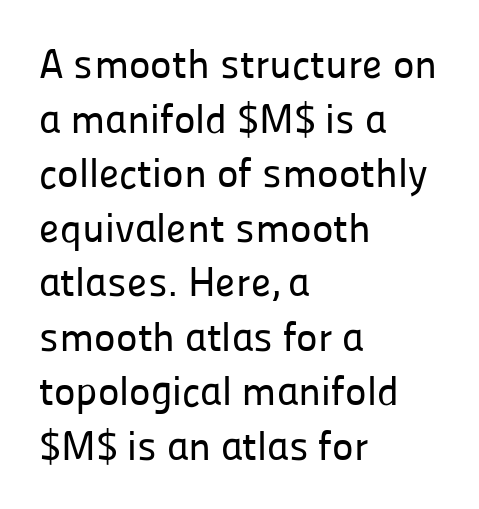
This is the regular roman posture of the typeface. This rendering uses left alignment, leaving the right contour irregular. The string is rendered with underlining switched off. Are there feet on the stems? There aren't — it's a sans. The letterforms sit shoulder to shoulder at normal distance.
